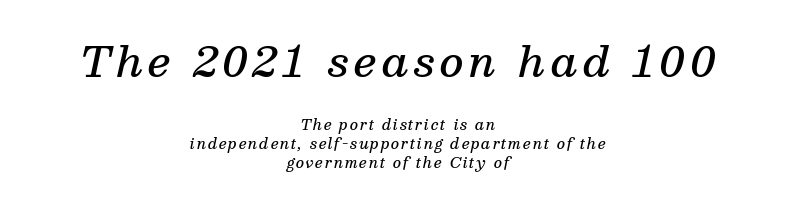
The specimen omits any rule beneath the text block's lines. Would a proofreader flag this as italicized? Yes. The rendering positions every line midway between the sides. Emphasis by weight is partial: semibold.
